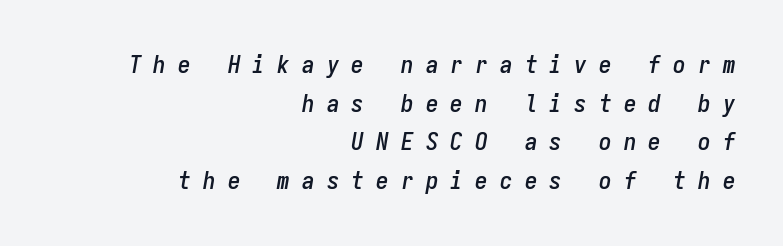
Q: Is the text italic (slanted)? A: Yes, it leans right by about 9 degrees.
Q: Is the text underlined? A: No.
Q: How is the paragraph aligned? A: Right-aligned.
Q: Is the spacing between letters normal or unusually wide? A: Unusually wide.
Q: Is the spacing between lines tight, normal or loose? A: Normal.
